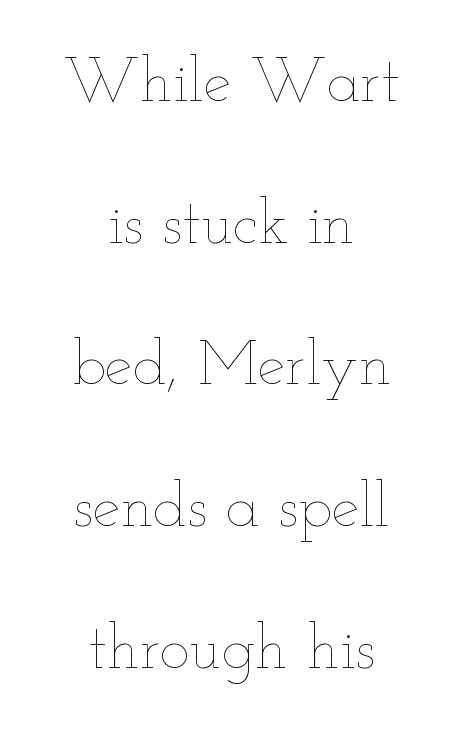
The strip under each line holds only bare page. Note the varied advance widths — an 'i' is clearly narrower than an 'm'. The letters stand straight up with perfectly vertical stems. Alignment: centered. The letters look calm and open, with moderate or lighter stems.
